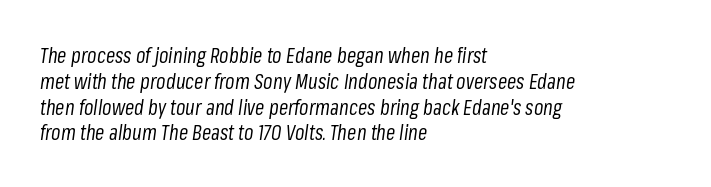
Unbolded letterforms with no extra heft. The specimen reads as italic at a glance. Lines of text with bare space underneath. Observe the ordinary spacing: letters are neighbours, not strangers. These lines stack with their left ends in a neat column.
